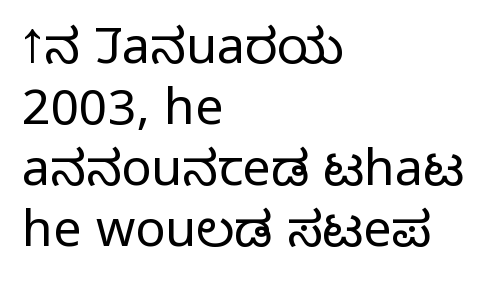
Every row of glyphs begins at an identical x-position on the left. Note the varied advance widths — an 'i' is clearly narrower than an 'm'. It's the straight-up-and-down kind of type. The area under the type is left untouched. These lines are composed in type without serifs.
